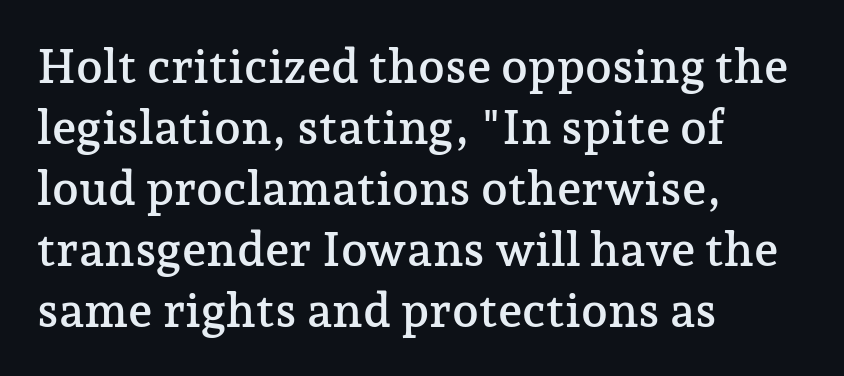
{"serif": "yes", "italic": "no", "width": "normal", "stroke_contrast": "low", "x_height": "medium", "monospaced": "no", "underline": "no", "align": "left", "line_spacing": "normal", "line_spacing_ratio": 1.27, "letter_spacing": "normal", "letter_spacing_em": 0.0, "glyph_px": 48}
